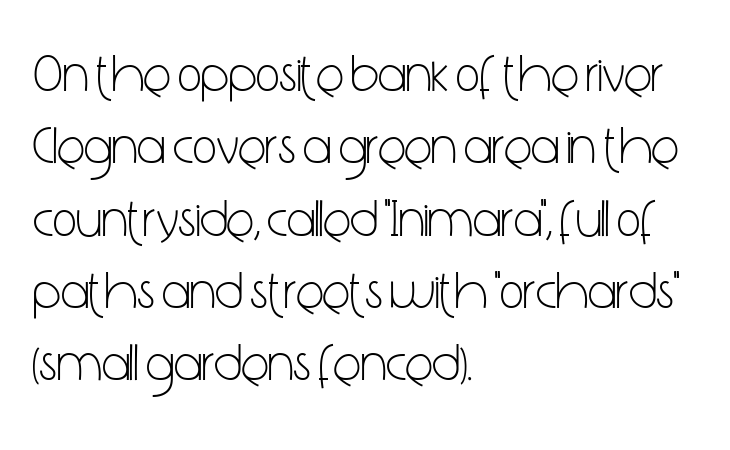
The image shows 52 px light, condensed sans-serif type, upright; set left-aligned, normal line spacing (1.39x), normal letter spacing, not underlined; low stroke contrast and a medium x-height.
